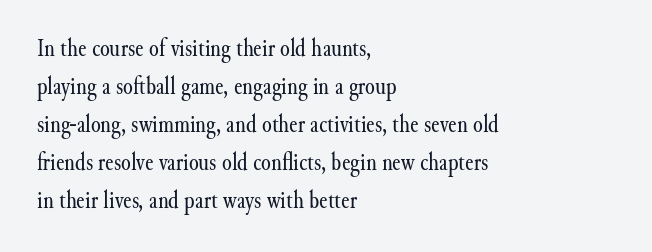
The font's upright variant was chosen for this text. The specimen omits any rule beneath the text block's lines. All the whitespace from short lines collects on the right. Tracking here is standard; glyphs follow each other at the usual distance.
